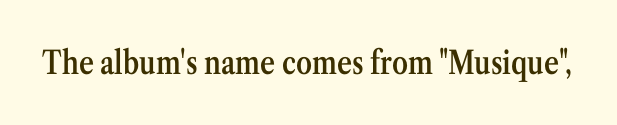
Do the letters lean? They stand straight. Character widths vary here, with narrow letters taking less room than wide ones. The typeface chosen for these lines features serifs. The typesetting leans somewhat heavy: a semibold.
